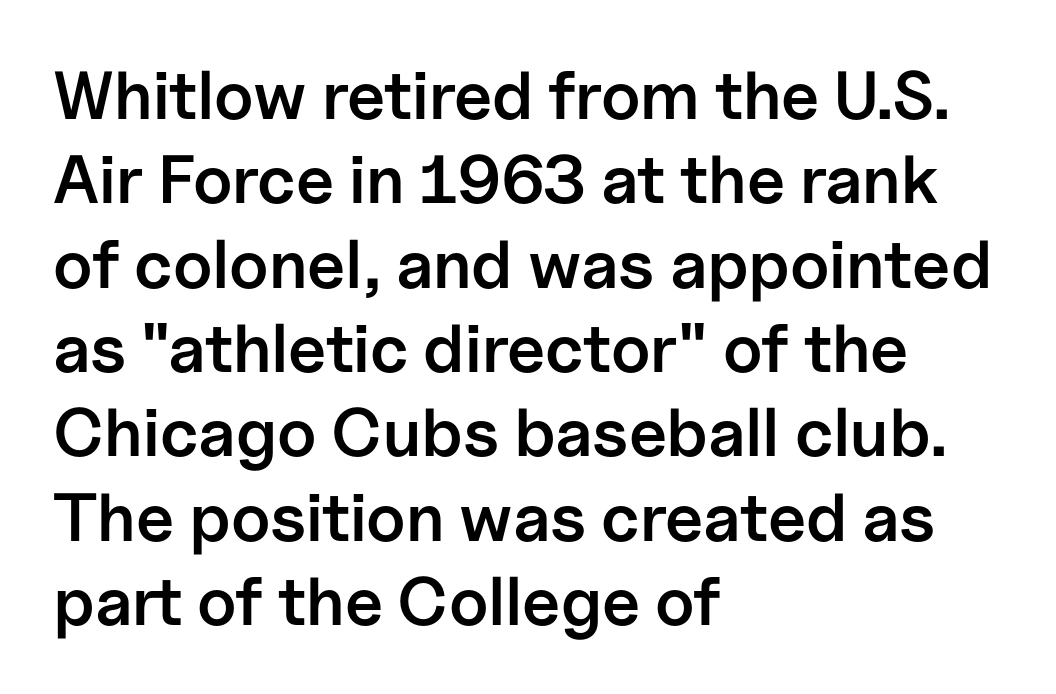
The image shows 68 px semibold sans-serif type, upright; set left-aligned, line spacing 1.24x, normal letter spacing, not underlined; low stroke contrast and a medium x-height.
